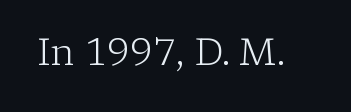
The image shows 37 px light serif type, upright; set normal letter spacing, not underlined; low stroke contrast and a medium x-height.
